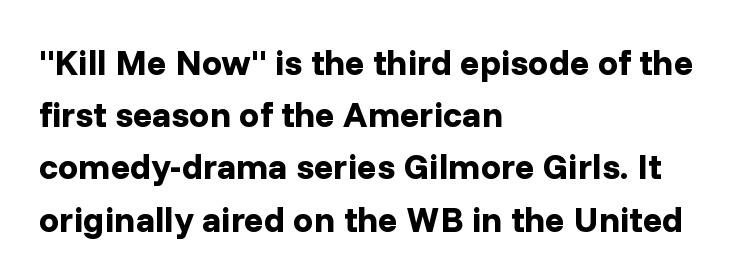
Q: Is the text bold? A: Yes.
Q: Is the text italic (slanted)? A: No, it is upright.
Q: Is the typeface a serif or a sans-serif typeface? A: Sans-serif.
Q: Is the text underlined? A: No.
Q: How is the paragraph aligned? A: Left-aligned.
Q: Is the spacing between letters normal or unusually wide? A: Normal.
Q: Is the spacing between lines tight, normal or loose? A: Normal.
Q: Width (condensed, normal, or wide)? A: Normal.
Q: Stroke contrast? A: Low.
Q: x-height? A: Medium.
Q: Monospaced? A: No.
